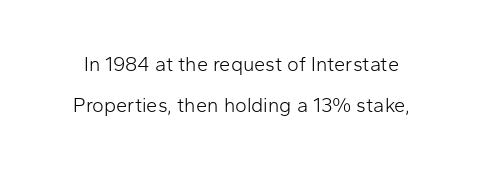
{"italic": "no", "bold": "no", "underline": "no", "line_spacing": "loose", "line_spacing_ratio": 2.05, "letter_spacing": "normal", "letter_spacing_em": 0.0, "glyph_px": 20}
